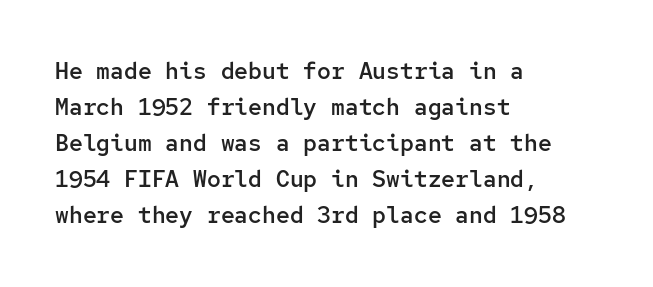
The image shows 23 px text type, upright; set left-aligned, normal line spacing (1.57x), normal letter spacing, not underlined.
